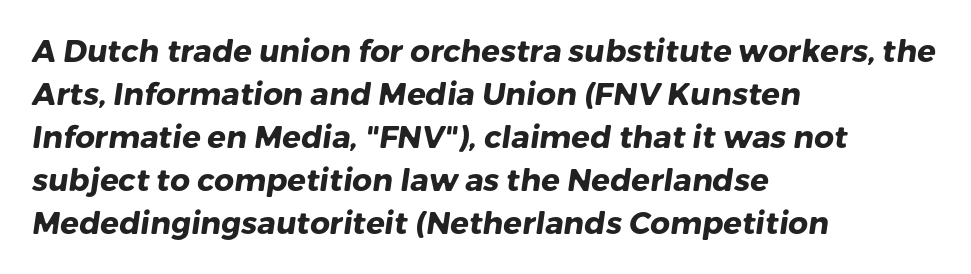
This block has exactly the height ordinary leading produces. The passage shown is typed in a proportional face where columns would drift. The letters are bold, with thick, heavy strokes. Lines of text with bare space underneath. The passage shown is typeset with a sans-serif family.
